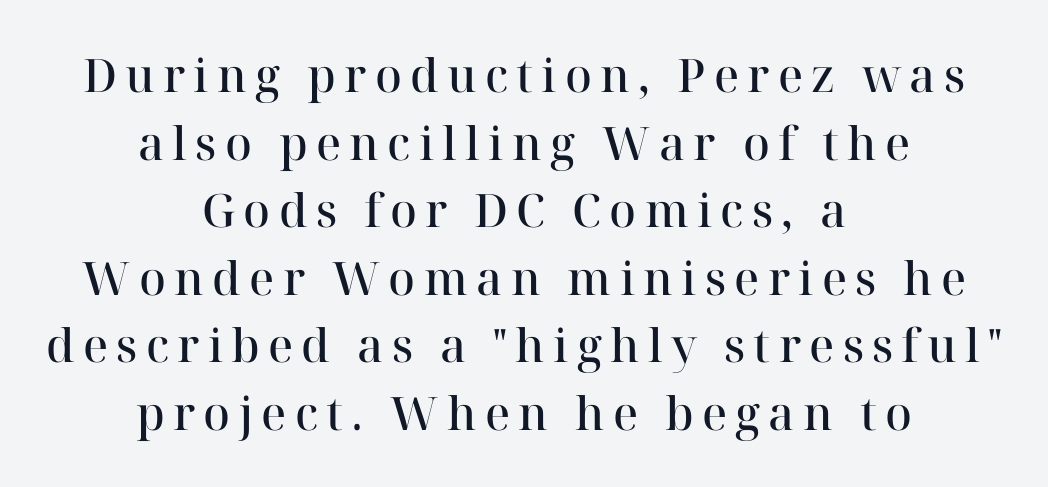
The image shows 46 px semibold serif type, upright; set centered, normal line spacing (1.47x), not underlined; high stroke contrast and a medium x-height.
